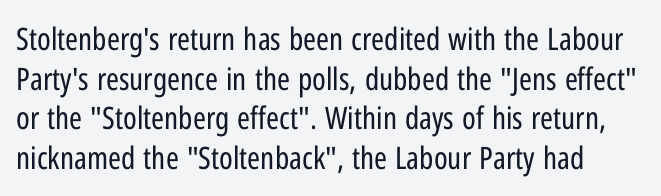
The image shows 31 px regular-weight, condensed sans-serif type, upright; set normal line spacing (1.28x), normal letter spacing, not underlined; low stroke contrast and a medium x-height.
